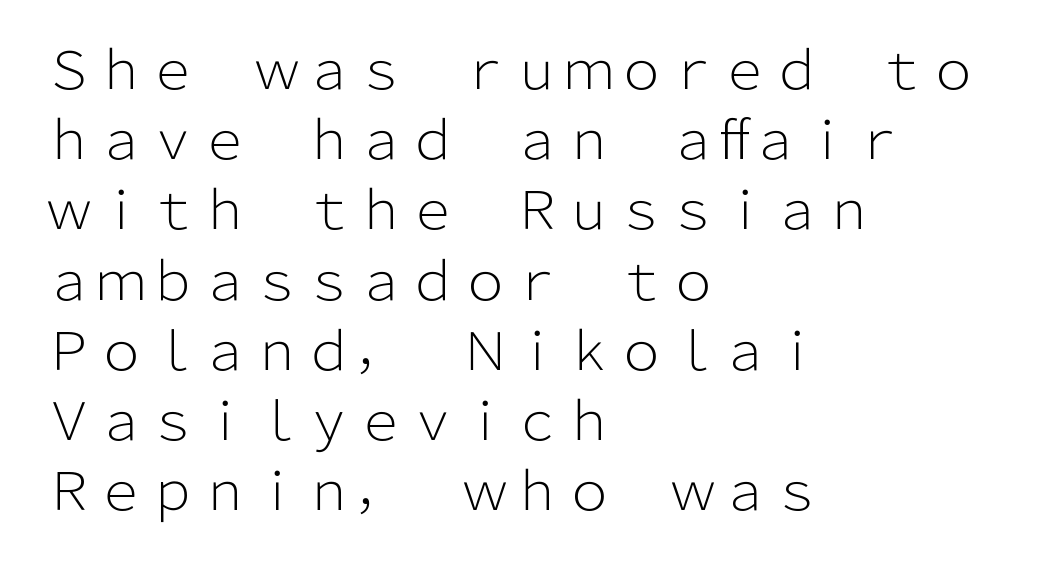
The lettering stays uniformly vertical, giving the passage a roman look. The line-height multiplier appears to be the usual default. No extra ink here — the face is not bold. Just letters on the line, the space beneath them empty. The line texture is even and compact thanks to regular tracking. Proportional: the letters do not fall into vertical columns.
